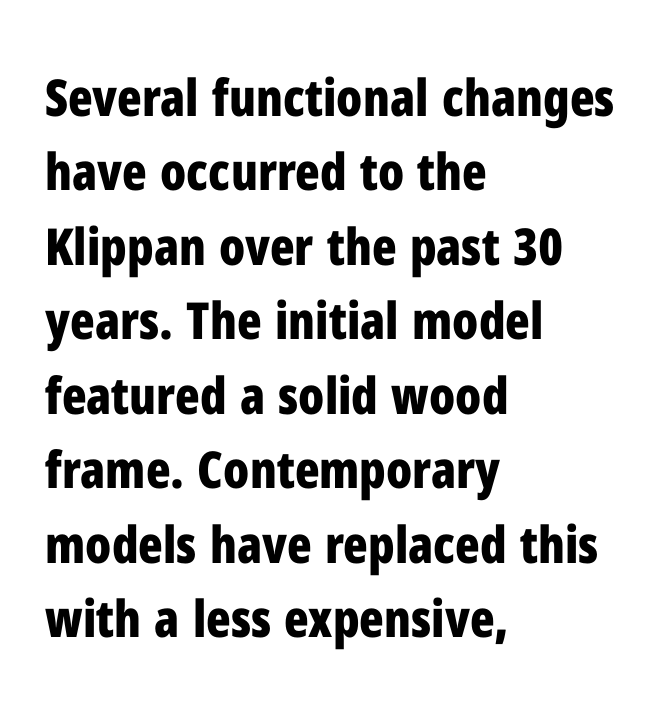
The image shows 51 px bold, condensed sans-serif type, upright; set left-aligned, normal line spacing (1.46x), normal letter spacing, not underlined; low stroke contrast and a medium x-height.
